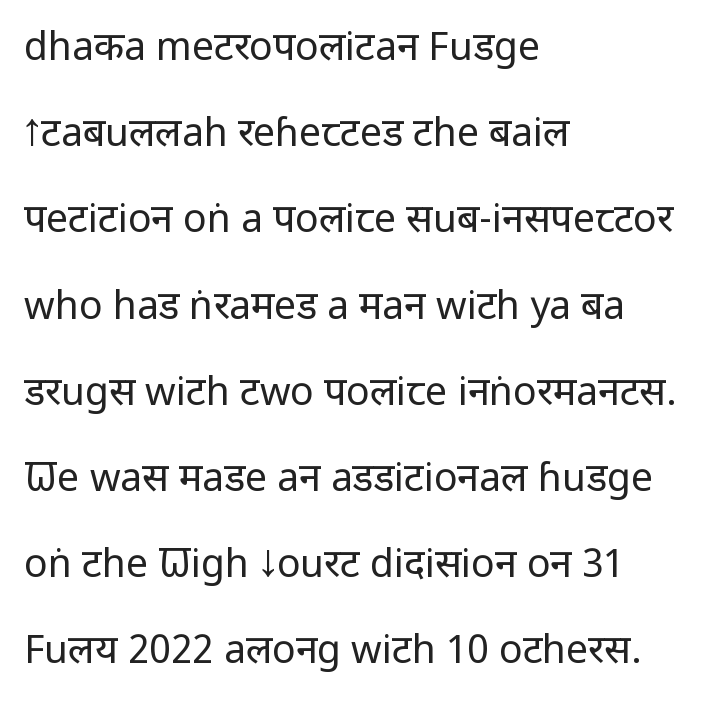
The passage shown is typed in a proportional face where columns would drift. Any mark beneath the type? The region is blank. The letters sit at their default tracking, neither squeezed nor spread. Loosely led — the rows are spread out. Quick note: not italic, upright.
